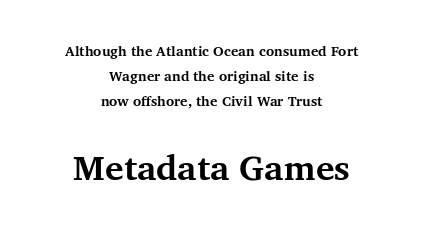
Honestly, there is no underline to notice here at all. The compositor balanced each line on the midline. The axis of the letterforms is exactly vertical. Reading top to bottom, the characters get bigger at the block break.
